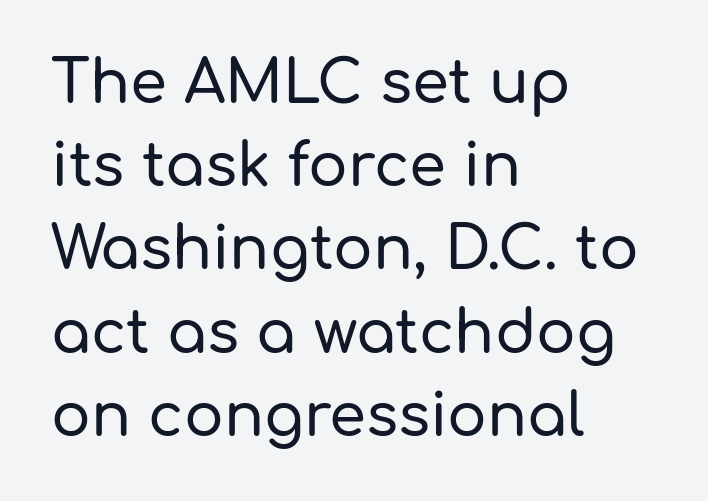
The image shows 59 px sans-serif type, upright; set left-aligned, normal line spacing (1.41x), normal letter spacing, not underlined; low stroke contrast and a medium x-height.
